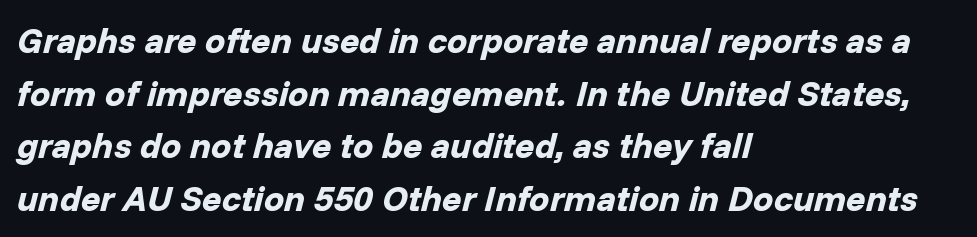
The image shows 36 px bold type, italic (leaning right); set left-aligned, normal line spacing (1.46x), normal letter spacing, not underlined; low stroke contrast and a medium x-height.
